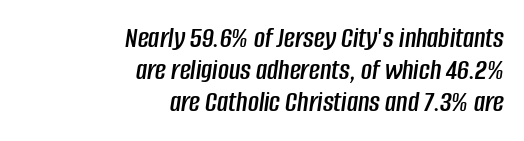
This rendering features lettering with no underline. Visually the block forms a straight wall on the right and a jagged coastline on the left. A typesetter would call this zero additional tracking. You could not count columns in this text — the font is proportionally spaced. The typography opts for an oblique posture over an upright one.
